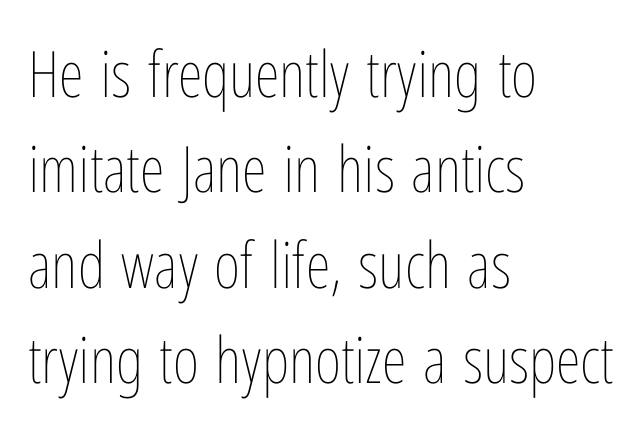
Q: Is the text bold? A: No.
Q: Is the text italic (slanted)? A: No, it is upright.
Q: Is the text underlined? A: No.
Q: How is the paragraph aligned? A: Left-aligned.
Q: Is the spacing between letters normal or unusually wide? A: Normal.
Q: Is the spacing between lines tight, normal or loose? A: Normal.
Q: Width (condensed, normal, or wide)? A: Condensed.
Q: Stroke contrast? A: Low.
Q: x-height? A: Medium.
Q: Monospaced? A: No.
